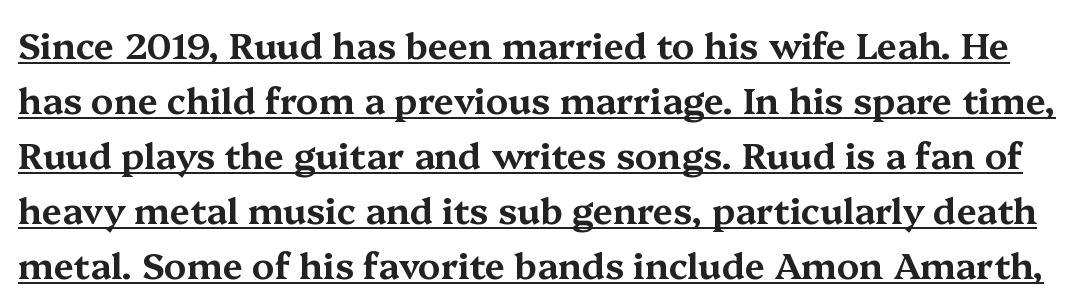
{"serif": "yes", "italic": "no", "width": "wide", "stroke_contrast": "medium", "x_height": "medium", "monospaced": "no", "underline": "yes", "line_spacing": "normal", "line_spacing_ratio": 1.53, "letter_spacing": "normal", "letter_spacing_em": 0.0, "glyph_px": 36}
